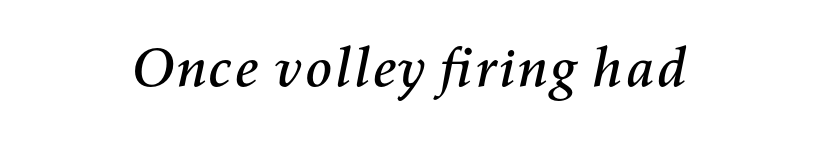
{"italic": "yes", "lean": "right", "slant_degrees": 11, "width": "normal", "stroke_contrast": "medium", "x_height": "medium", "monospaced": "no", "underline": "no", "letter_spacing": "normal", "letter_spacing_em": 0.0, "glyph_px": 56}
